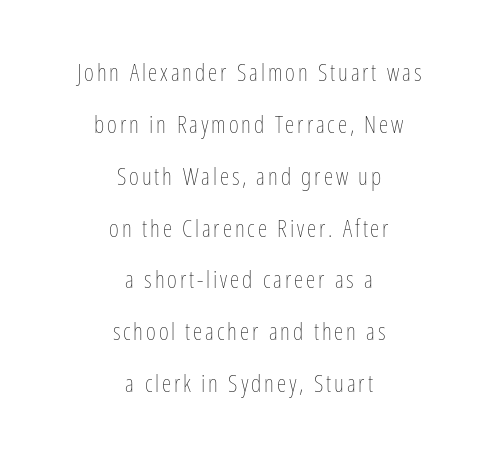
Q: Is the text bold? A: No.
Q: Is the text italic (slanted)? A: No, it is upright.
Q: Is the text underlined? A: No.
Q: How is the paragraph aligned? A: Centered.
Q: Is the spacing between lines tight, normal or loose? A: Loose.
